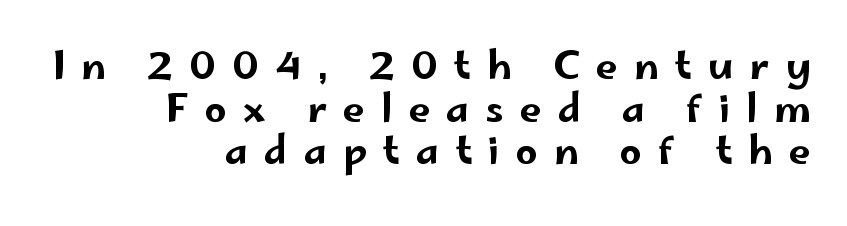
Leading: reduced. Compared with typical body copy, the letter spacing here is much looser. The compositor pushed each line to the right boundary. Descenders are the only things crossing below the line. Vertical strokes here are truly vertical.
